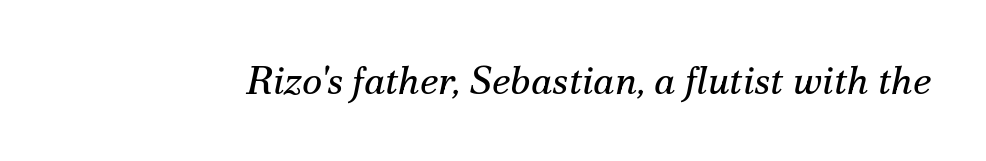
Q: Is the text bold? A: No.
Q: Is the text italic (slanted)? A: Yes, it leans right by about 12 degrees.
Q: Is the typeface a serif or a sans-serif typeface? A: Serif.
Q: Is the text underlined? A: No.
Q: Is the spacing between letters normal or unusually wide? A: Normal.
Q: Width (condensed, normal, or wide)? A: Normal.
Q: Stroke contrast? A: Medium.
Q: x-height? A: Small.
Q: Monospaced? A: No.
